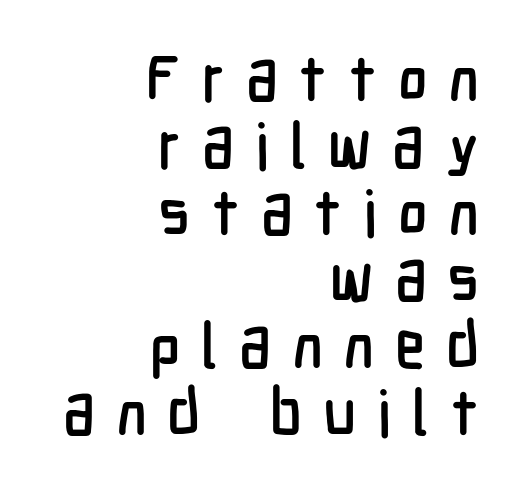
The image shows 63 px condensed sans-serif type, upright; set right-aligned, tight line spacing (1.06x), unusually wide letter spacing (+0.33 em), not underlined; low stroke contrast and a medium x-height.
